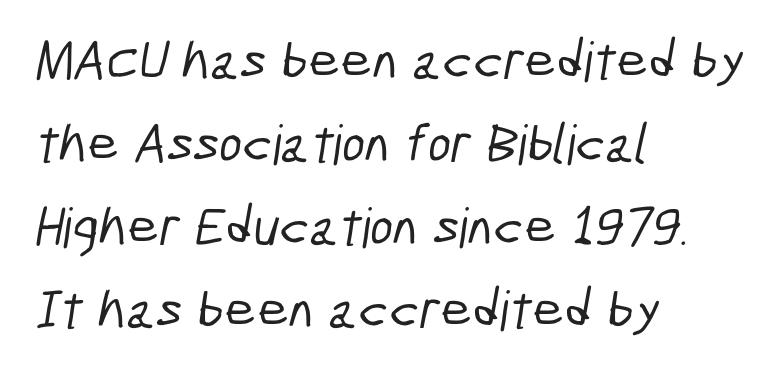
The image shows 55 px condensed sans-serif type; set left-aligned, normal line spacing (1.51x), normal letter spacing, not underlined; low stroke contrast and a medium x-height.
